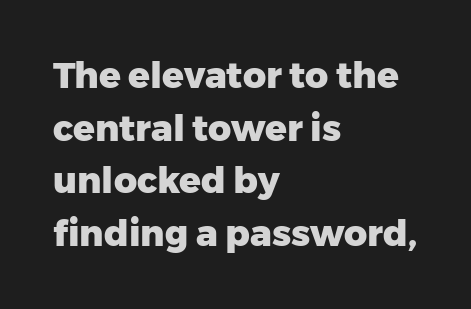
Q: Is the text bold? A: Yes.
Q: Is the text italic (slanted)? A: No, it is upright.
Q: Is the typeface a serif or a sans-serif typeface? A: Sans-serif.
Q: Is the text underlined? A: No.
Q: How is the paragraph aligned? A: Left-aligned.
Q: Is the spacing between letters normal or unusually wide? A: Normal.
Q: Is the spacing between lines tight, normal or loose? A: Normal.
Q: Width (condensed, normal, or wide)? A: Normal.
Q: Stroke contrast? A: Low.
Q: x-height? A: Medium.
Q: Monospaced? A: No.
